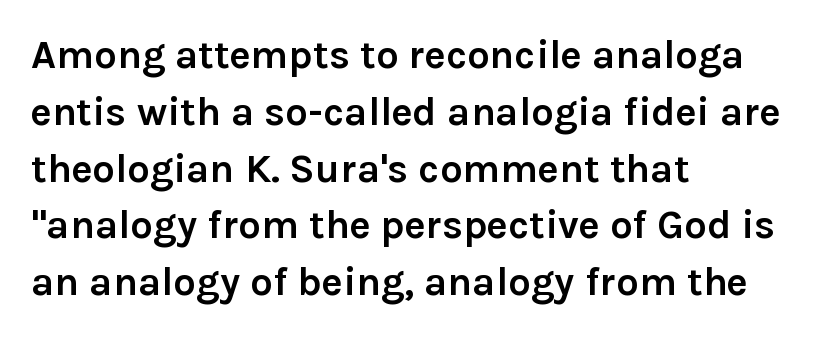
The image shows 40 px semibold sans-serif type, upright; set left-aligned, normal line spacing (1.42x), normal letter spacing, not underlined; a medium x-height.
